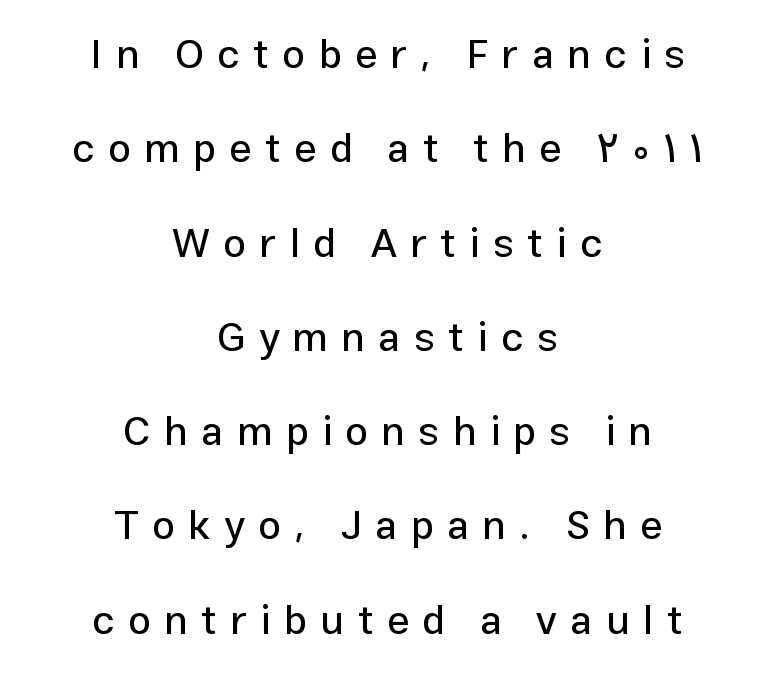
The gaps between neighbouring characters are conspicuously large. The foot of each line stays bare and open. These lines are composed in type without serifs. The rag falls on both sides of this text block equally. Note the varied advance widths — an 'i' is clearly narrower than an 'm'. If you drew a line through each stem, it would be perfectly vertical.
